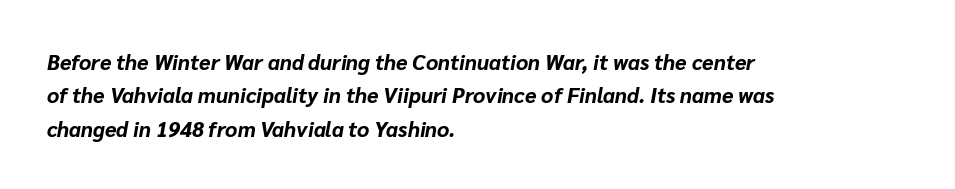
Casual observation: everything's shoved over to the left. Students, observe: this is what conventionally led text looks like. In terms of posture, this sample is oblique. The tracking reads as untouched default to a designer's eye.
